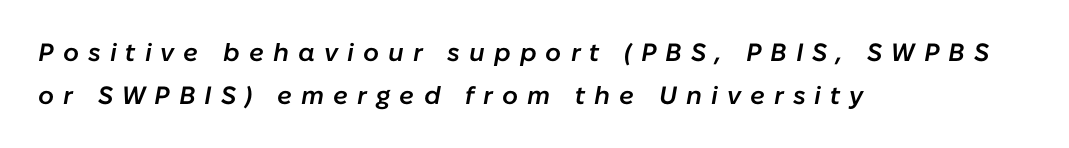
The image shows 25 px text type, italic (leaning right); set left-aligned, line spacing 1.73x, unusually wide letter spacing (+0.36 em), not underlined.
